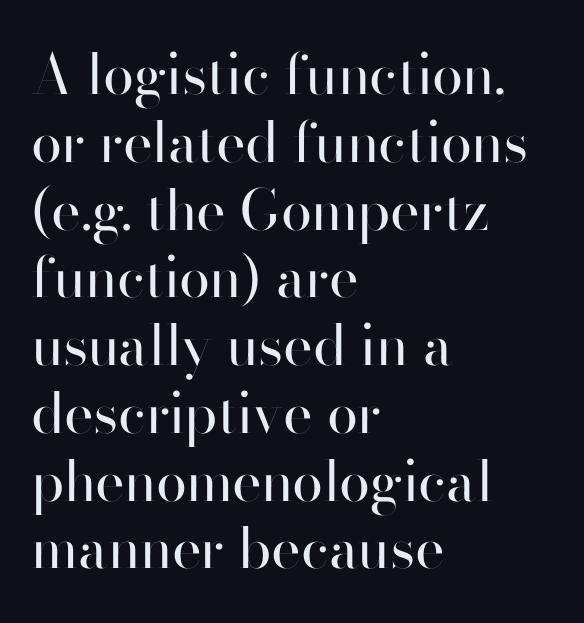
Q: Is the text bold? A: No.
Q: Is the text italic (slanted)? A: No, it is upright.
Q: Is the typeface a serif or a sans-serif typeface? A: Sans-serif.
Q: Is the text underlined? A: No.
Q: How is the paragraph aligned? A: Left-aligned.
Q: Is the spacing between letters normal or unusually wide? A: Normal.
Q: Width (condensed, normal, or wide)? A: Normal.
Q: Stroke contrast? A: High.
Q: x-height? A: Small.
Q: Monospaced? A: No.
